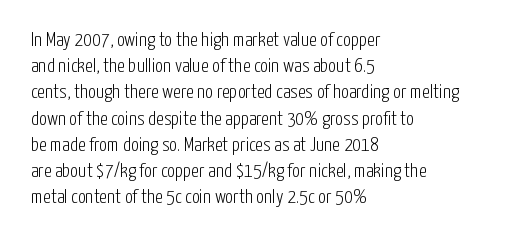
The image shows 20 px text type, upright; set left-aligned, normal line spacing (1.31x), normal letter spacing, not underlined.
